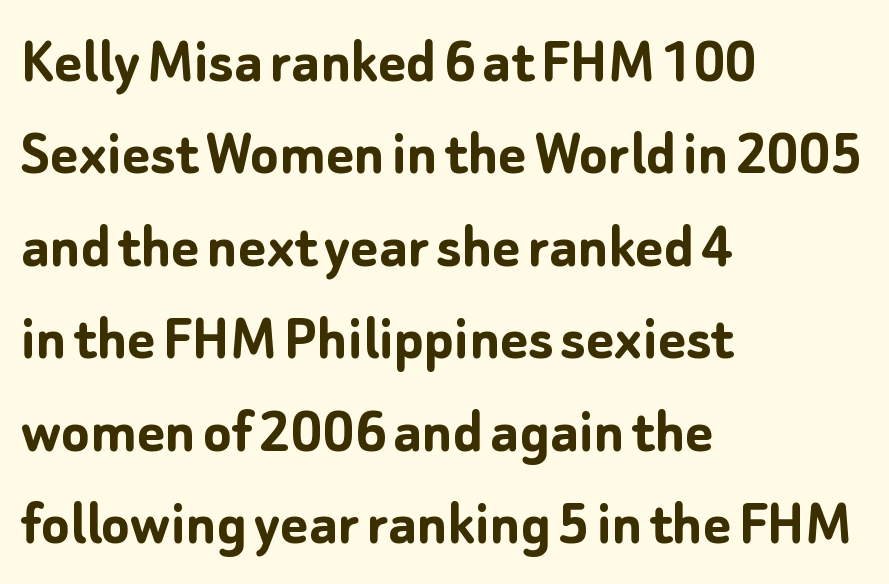
The image shows 66 px semibold sans-serif type, upright; set left-aligned, normal line spacing (1.4x), normal letter spacing, not underlined; low stroke contrast and a medium x-height.
